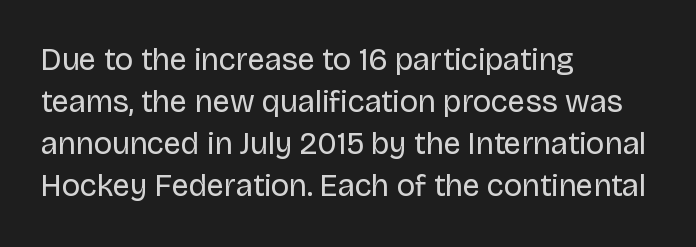
The image shows 31 px regular-weight sans-serif type, upright; set left-aligned, normal line spacing (1.36x), normal letter spacing, not underlined; low stroke contrast and a large x-height.
